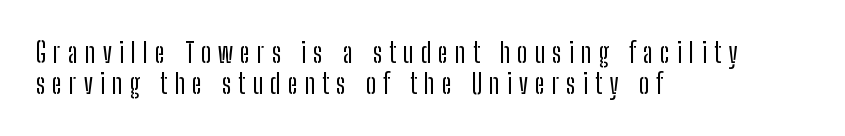
Q: Is the text italic (slanted)? A: No, it is upright.
Q: Is the text underlined? A: No.
Q: How is the paragraph aligned? A: Left-aligned.
Q: Is the spacing between letters normal or unusually wide? A: Unusually wide.
Q: Is the spacing between lines tight, normal or loose? A: Tight.
